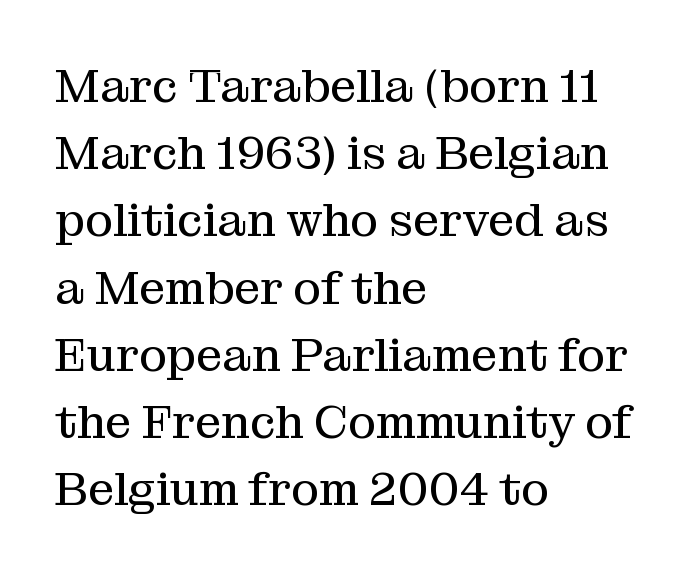
{"serif": "yes", "italic": "no", "bold": "no", "weight": "regular", "width": "normal", "stroke_contrast": "medium", "x_height": "medium", "monospaced": "no", "underline": "no", "align": "left", "line_spacing": "normal", "line_spacing_ratio": 1.43, "letter_spacing": "normal", "letter_spacing_em": 0.0, "glyph_px": 47}
